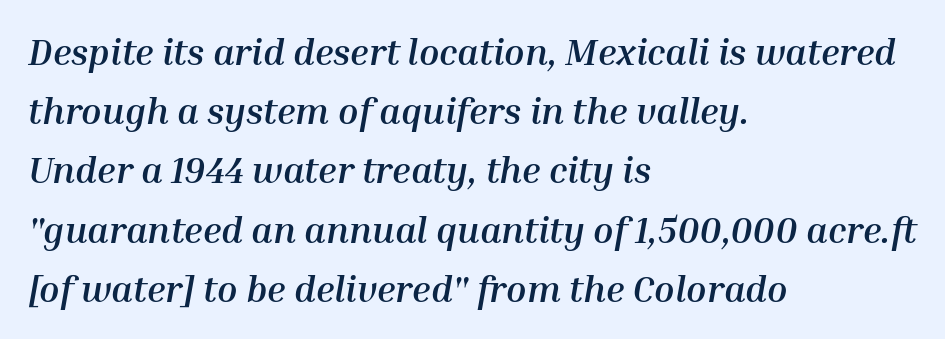
{"italic": "yes", "lean": "right", "slant_degrees": 10, "bold": "yes", "weight": "semibold", "width": "normal", "stroke_contrast": "medium", "x_height": "medium", "monospaced": "no", "underline": "no", "align": "left", "line_spacing": "normal", "line_spacing_ratio": 1.6, "letter_spacing": "normal", "letter_spacing_em": 0.0, "glyph_px": 37}
